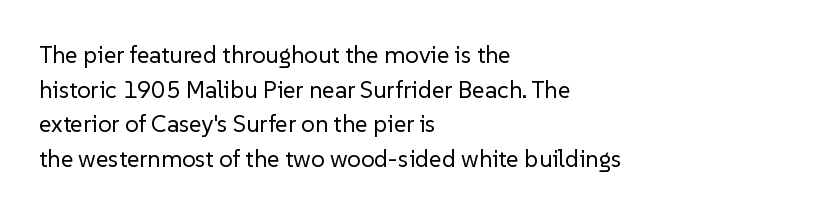
{"italic": "no", "bold": "no", "underline": "no", "align": "left", "line_spacing": "normal", "line_spacing_ratio": 1.44, "letter_spacing": "normal", "letter_spacing_em": 0.0, "glyph_px": 24}
